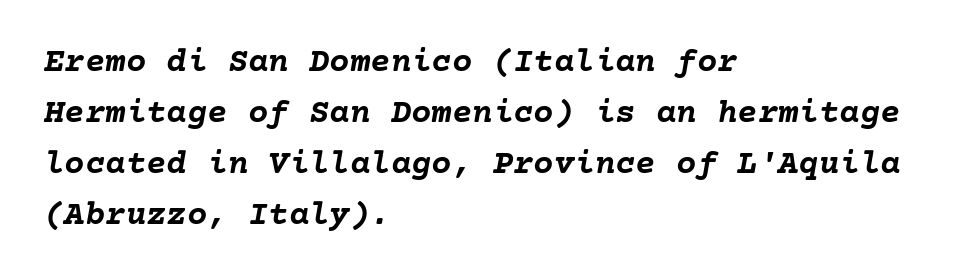
{"italic": "yes", "lean": "right", "slant_degrees": 10, "bold": "yes", "weight": "semibold", "width": "normal", "stroke_contrast": "low", "x_height": "medium", "underline": "no", "align": "left", "line_spacing": "normal", "line_spacing_ratio": 1.5, "letter_spacing": "normal", "letter_spacing_em": 0.0, "glyph_px": 34}
